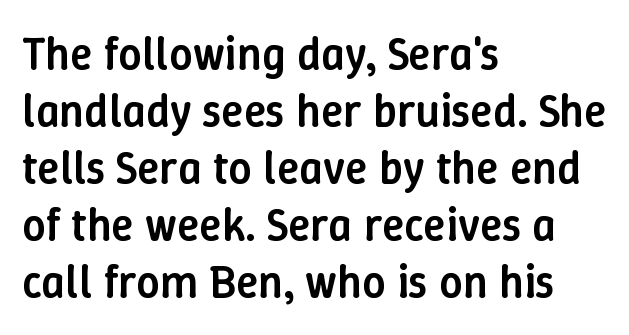
{"italic": "no", "bold": "semi", "weight": "semibold", "width": "normal", "stroke_contrast": "low", "x_height": "medium", "monospaced": "no", "underline": "no", "align": "left", "line_spacing_ratio": 1.24, "letter_spacing": "normal", "letter_spacing_em": 0.0, "glyph_px": 46}
